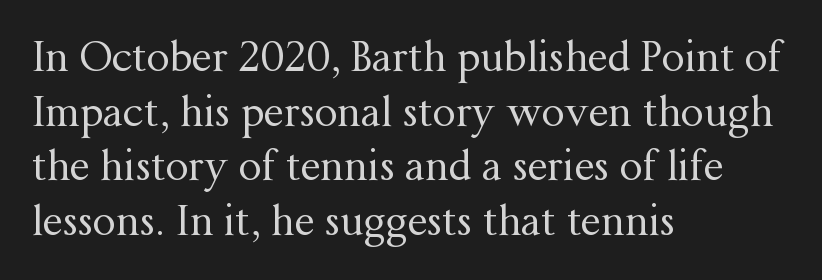
{"serif": "yes", "italic": "no", "bold": "no", "weight": "regular", "width": "normal", "stroke_contrast": "medium", "x_height": "medium", "monospaced": "no", "underline": "no", "align": "left", "line_spacing": "normal", "line_spacing_ratio": 1.33, "letter_spacing": "normal", "letter_spacing_em": 0.0, "glyph_px": 41}
